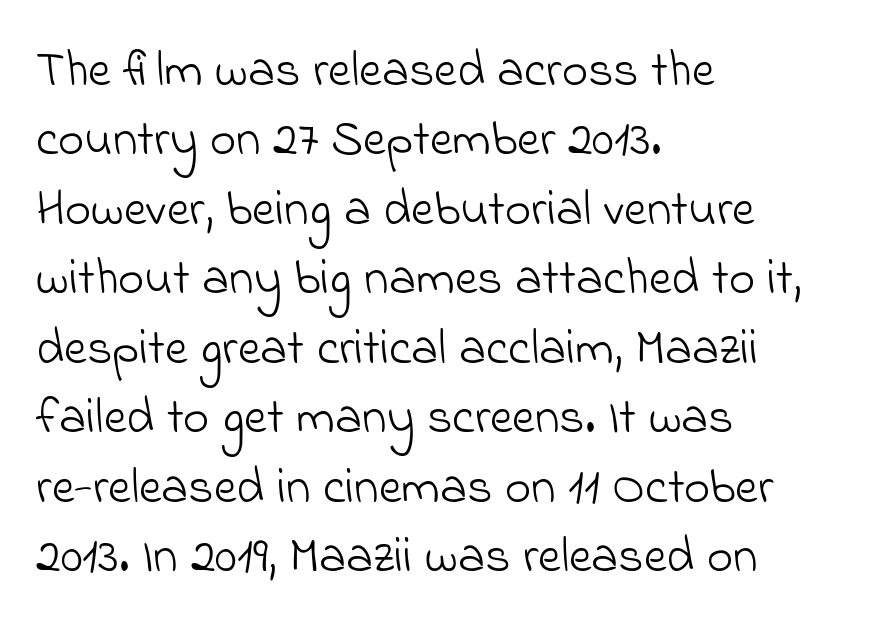
The image shows 50 px light sans-serif type; set left-aligned, normal line spacing (1.39x), normal letter spacing, not underlined; low stroke contrast and a small x-height.
